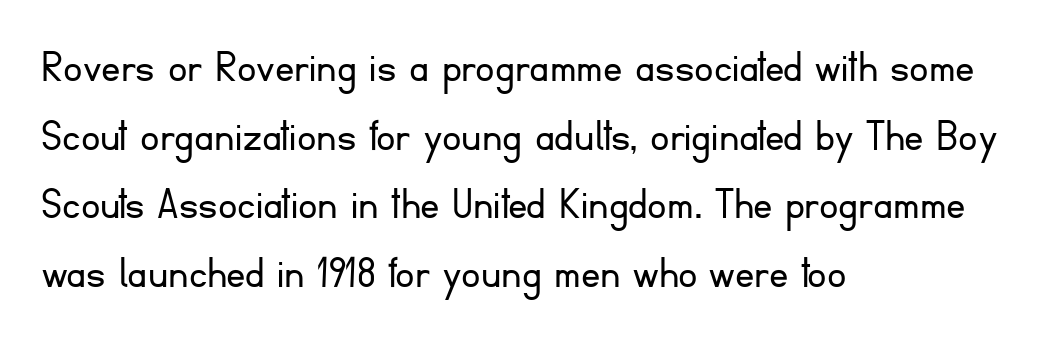
The image shows 48 px light sans-serif type, upright; set left-aligned, normal line spacing (1.43x), normal letter spacing, not underlined; low stroke contrast and a small x-height.
